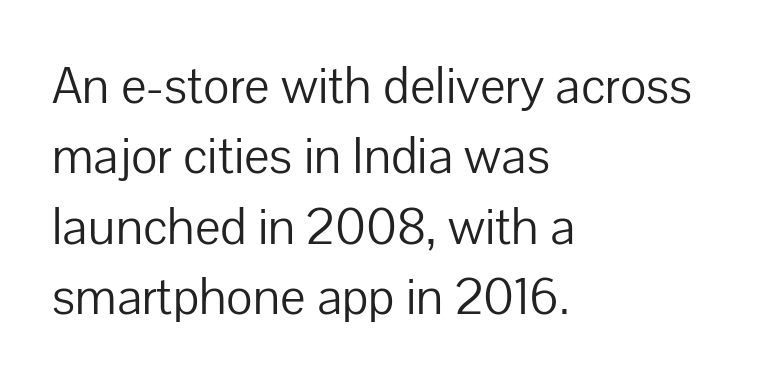
The image shows 51 px light sans-serif type, upright; set left-aligned, normal line spacing (1.38x), normal letter spacing, not underlined; low stroke contrast and a medium x-height.
